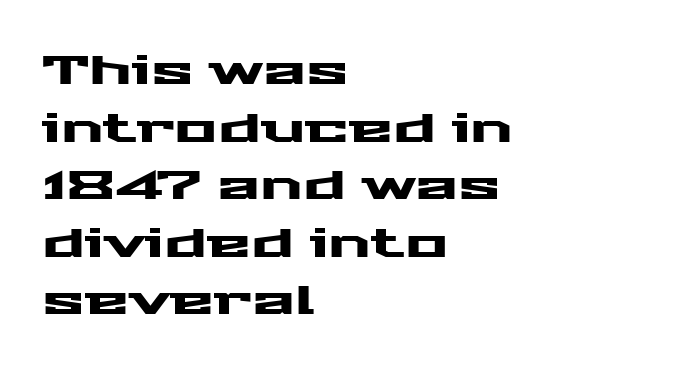
The image shows 40 px wide sans-serif type, upright; set left-aligned, normal line spacing (1.44x), normal letter spacing, not underlined; medium stroke contrast and a medium x-height.
